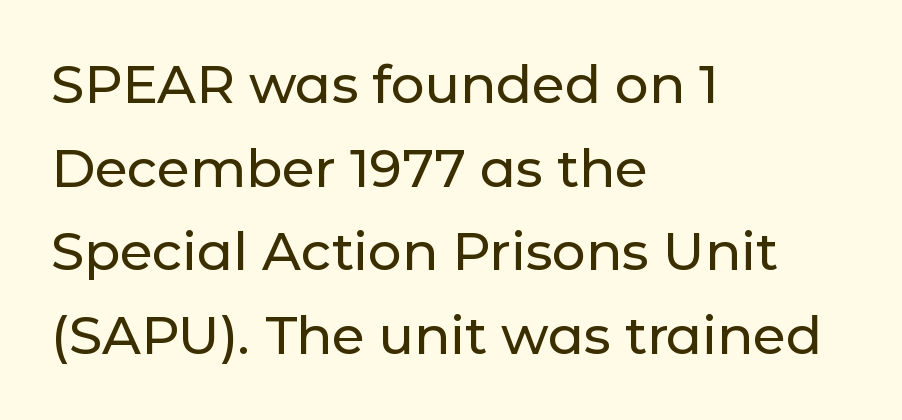
The image shows 53 px sans-serif type, upright; set left-aligned, normal line spacing (1.58x), normal letter spacing, not underlined; low stroke contrast and a medium x-height.
